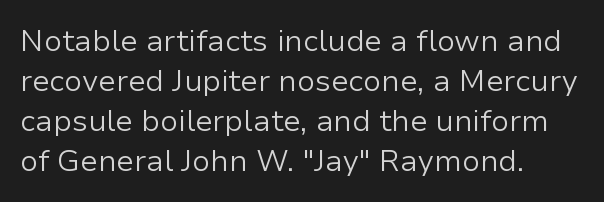
Q: Is the text bold? A: No.
Q: Is the text italic (slanted)? A: No, it is upright.
Q: Is the typeface a serif or a sans-serif typeface? A: Sans-serif.
Q: Is the text underlined? A: No.
Q: How is the paragraph aligned? A: Left-aligned.
Q: Is the spacing between letters normal or unusually wide? A: Normal.
Q: Is the spacing between lines tight, normal or loose? A: Normal.
Q: Width (condensed, normal, or wide)? A: Normal.
Q: Stroke contrast? A: Low.
Q: x-height? A: Medium.
Q: Monospaced? A: No.
